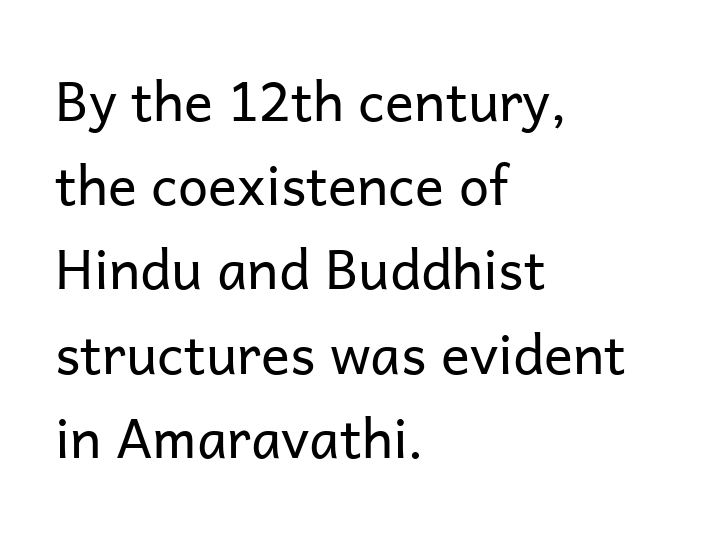
The image shows 54 px regular-weight sans-serif type, upright; set left-aligned, normal line spacing (1.56x), normal letter spacing, not underlined; low stroke contrast and a medium x-height.
